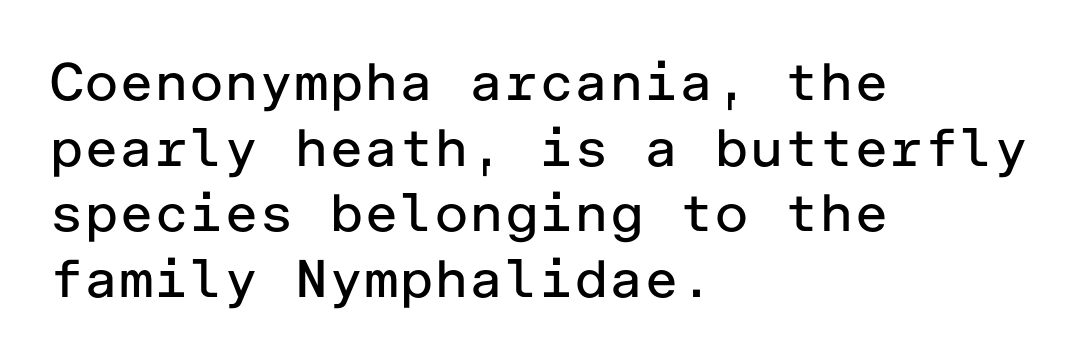
Nothing unusual about the tracking: characters are spaced as the font intends. Which margin do the lines hug? The left one — the right edge is uneven. Font category for this specimen: sans-serif. This is not heavy type; no bold has been used.
